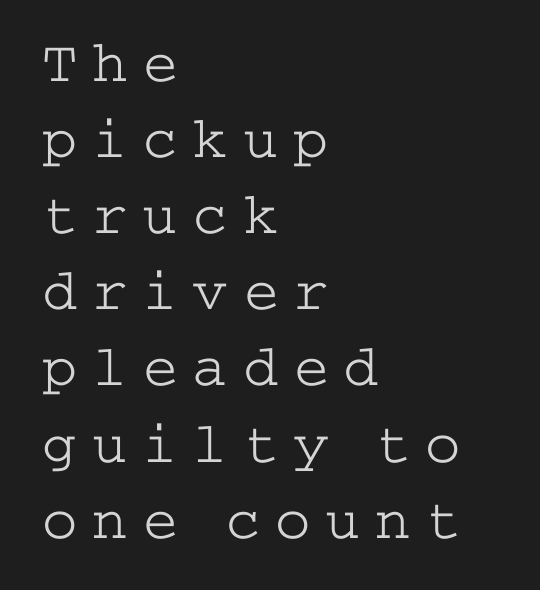
The image shows 59 px light, wide serif type, upright; set left-aligned, normal line spacing (1.29x), unusually wide letter spacing (+0.25 em), not underlined; low stroke contrast and a medium x-height.
